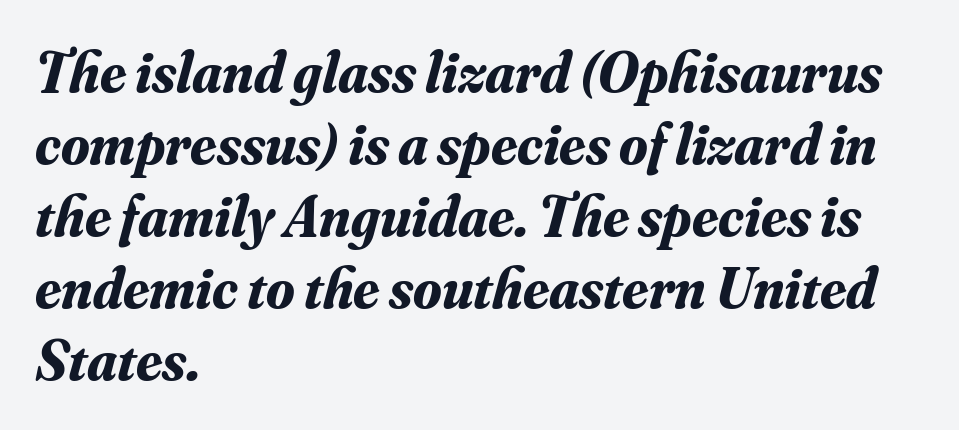
{"serif": "yes", "italic": "yes", "lean": "right", "slant_degrees": 16, "bold": "yes", "weight": "bold", "width": "normal", "stroke_contrast": "medium", "x_height": "small", "monospaced": "no", "underline": "no", "align": "left", "line_spacing_ratio": 1.24, "letter_spacing": "normal", "letter_spacing_em": 0.0, "glyph_px": 58}
